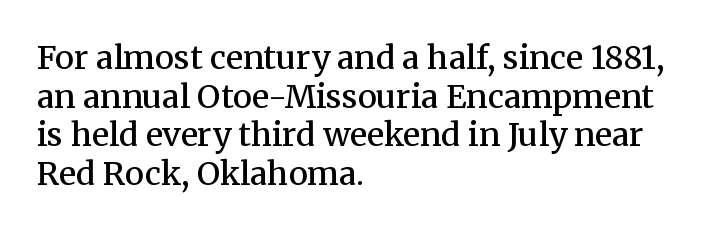
Is the block centered? No — it sits flush against the left margin. Think of a printed novel: that variable character pitch is what you see here. Examine the stroke ends and you'll spot serifs. What stands out about the letter spacing? Nothing — it is the standard amount.
